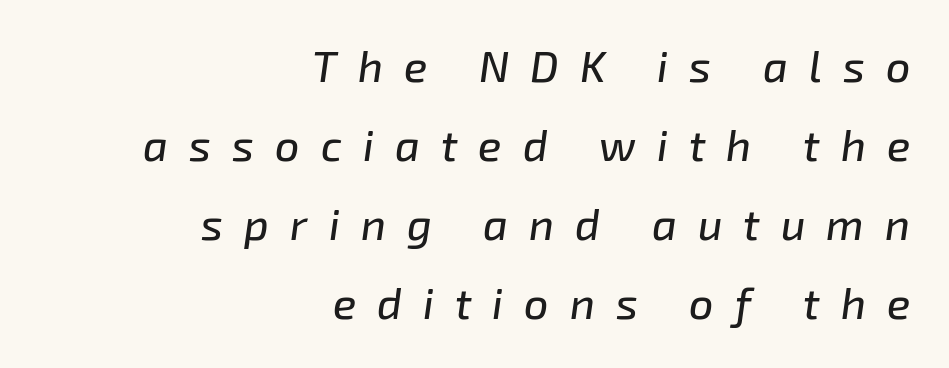
{"italic": "yes", "lean": "right", "slant_degrees": 8, "width": "normal", "stroke_contrast": "low", "x_height": "medium", "monospaced": "no", "underline": "no", "align": "right", "line_spacing_ratio": 1.84, "letter_spacing": "wide", "letter_spacing_em": 0.49, "glyph_px": 43}
